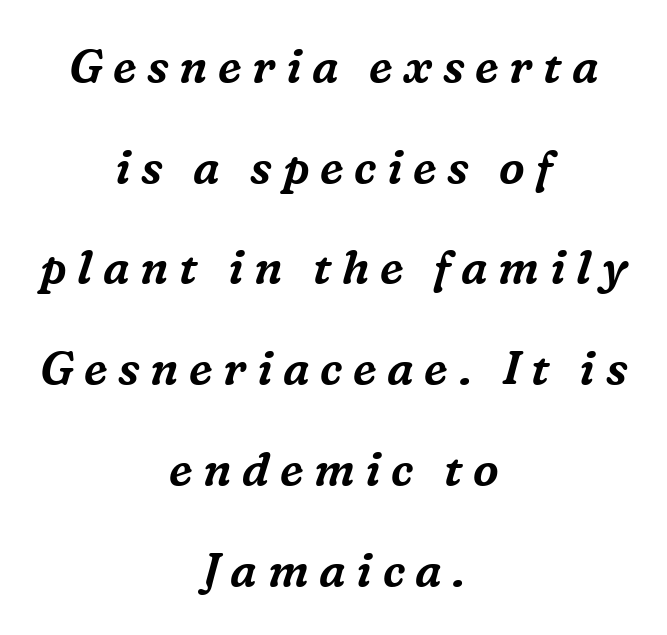
The image shows 46 px serif type, italic (leaning right); set centered, loose line spacing (2.19x), unusually wide letter spacing (+0.23 em), not underlined; medium stroke contrast and a medium x-height.
